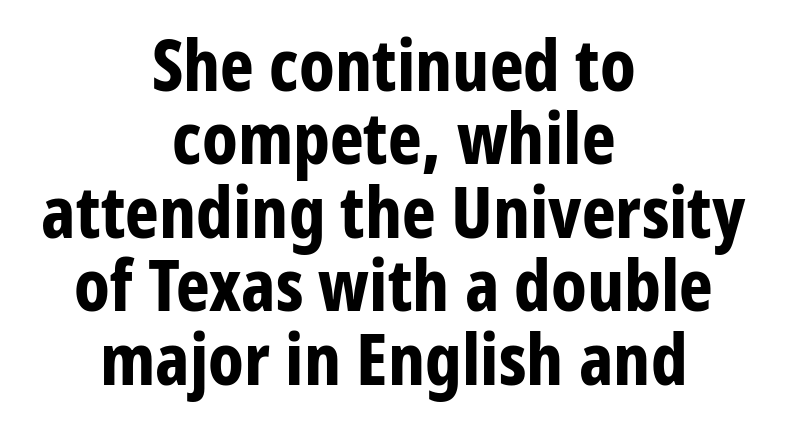
The image shows 72 px bold, condensed sans-serif type, upright; set centered, tight line spacing (1.02x), normal letter spacing, not underlined; low stroke contrast and a medium x-height.
